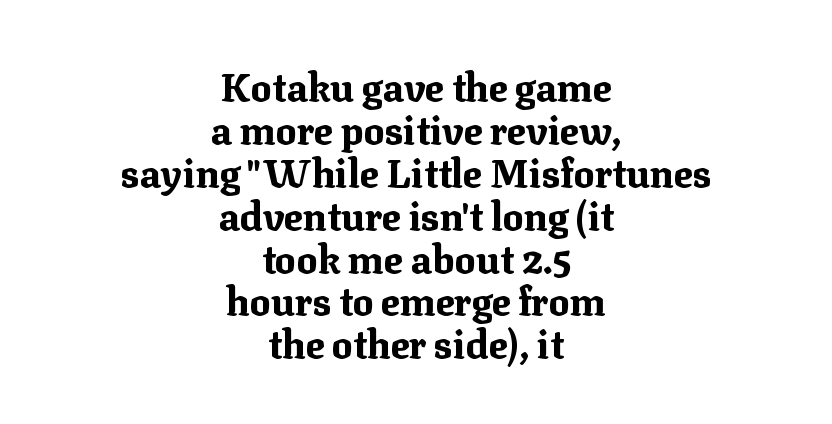
The image shows 39 px bold serif type, upright; set centered, tight line spacing (1.1x), normal letter spacing, not underlined; medium stroke contrast and a medium x-height.
